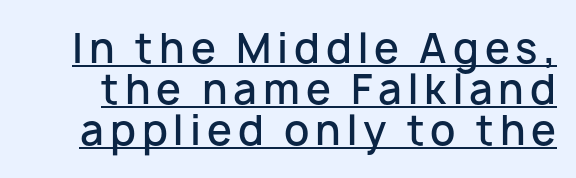
Q: Is the text bold? A: Semi-bold.
Q: Is the text italic (slanted)? A: No, it is upright.
Q: Is the typeface a serif or a sans-serif typeface? A: Sans-serif.
Q: Is the text underlined? A: Yes.
Q: Is the spacing between lines tight, normal or loose? A: Tight.
Q: Width (condensed, normal, or wide)? A: Normal.
Q: Stroke contrast? A: Low.
Q: x-height? A: Medium.
Q: Monospaced? A: No.
